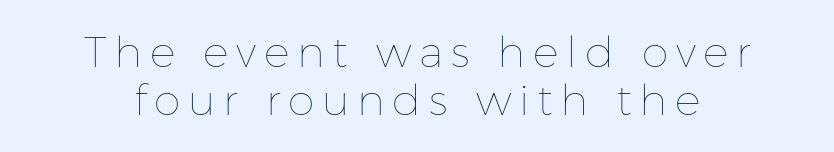
Q: Is the text bold? A: No.
Q: Is the text italic (slanted)? A: No, it is upright.
Q: Is the text underlined? A: No.
Q: Is the spacing between lines tight, normal or loose? A: Tight.
Q: Width (condensed, normal, or wide)? A: Normal.
Q: Stroke contrast? A: Low.
Q: x-height? A: Medium.
Q: Monospaced? A: No.
